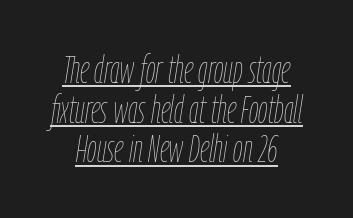
Q: Is the text bold? A: No.
Q: Is the text italic (slanted)? A: Yes, it leans right by about 9 degrees.
Q: Is the text underlined? A: Yes.
Q: Is the spacing between letters normal or unusually wide? A: Normal.
Q: Is the spacing between lines tight, normal or loose? A: Tight.
Q: Width (condensed, normal, or wide)? A: Condensed.
Q: Stroke contrast? A: Low.
Q: x-height? A: Medium.
Q: Monospaced? A: No.
